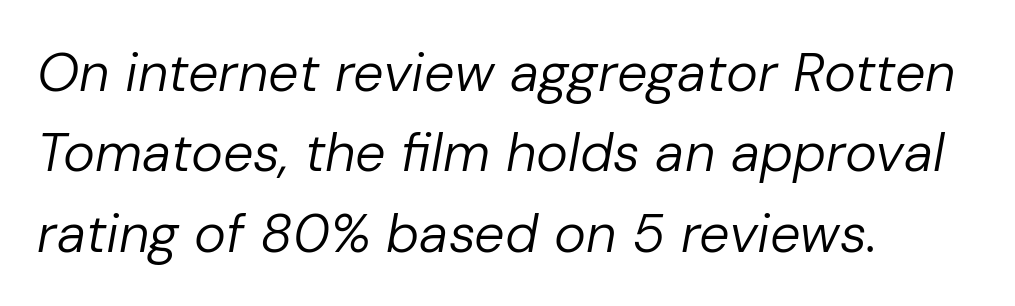
Q: Is the text bold? A: No.
Q: Is the text italic (slanted)? A: Yes, it leans right by about 10 degrees.
Q: Is the text underlined? A: No.
Q: How is the paragraph aligned? A: Left-aligned.
Q: Is the spacing between letters normal or unusually wide? A: Normal.
Q: Is the spacing between lines tight, normal or loose? A: Normal.
Q: Width (condensed, normal, or wide)? A: Normal.
Q: Stroke contrast? A: Low.
Q: x-height? A: Medium.
Q: Monospaced? A: No.
